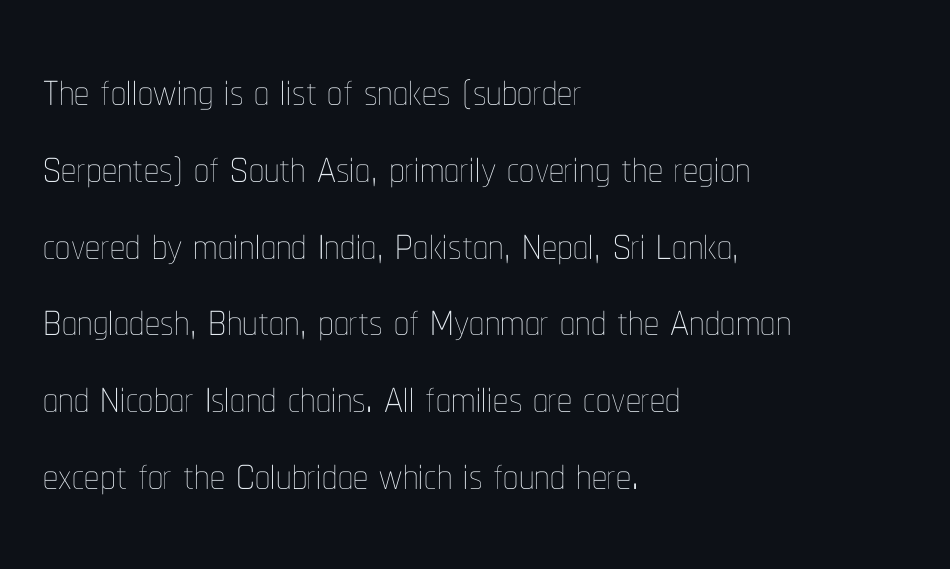
Tracking here is standard; glyphs follow each other at the usual distance. Letters have the restrained weight of plain body copy at most. The passage shown is typed in a proportional face where columns would drift. If you drew a line through each stem, it would be perfectly vertical. The designer left line spacing at the default.
